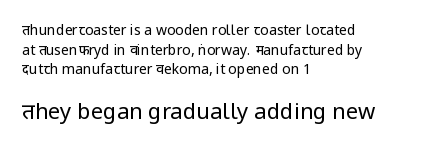
The image shows 22 px text type, upright; set left-aligned, normal line spacing (1.41x), normal letter spacing, not underlined; the second (bottom) block is 1.57x larger.
